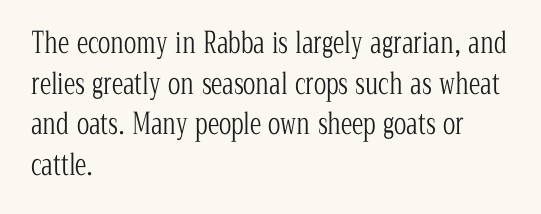
{"serif": "yes", "italic": "no", "bold": "no", "weight": "light", "width": "condensed", "stroke_contrast": "low", "x_height": "medium", "monospaced": "no", "underline": "no", "align": "left", "line_spacing": "normal", "line_spacing_ratio": 1.4, "letter_spacing": "normal", "letter_spacing_em": 0.0, "glyph_px": 29}
